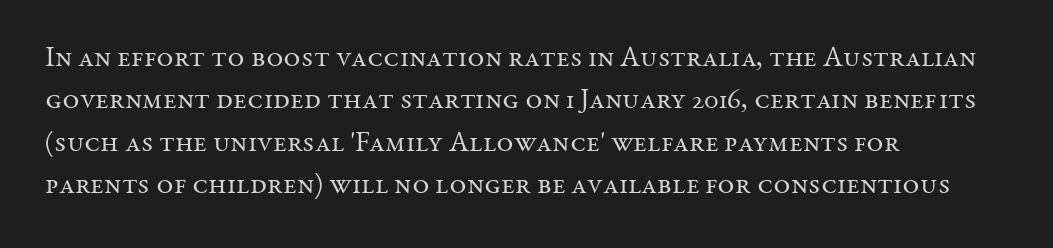
{"serif": "yes", "italic": "no", "bold": "no", "weight": "regular", "width": "normal", "stroke_contrast": "medium", "x_height": "medium", "monospaced": "no", "underline": "no", "align": "left", "line_spacing": "normal", "line_spacing_ratio": 1.46, "letter_spacing": "normal", "letter_spacing_em": 0.0, "glyph_px": 29}
